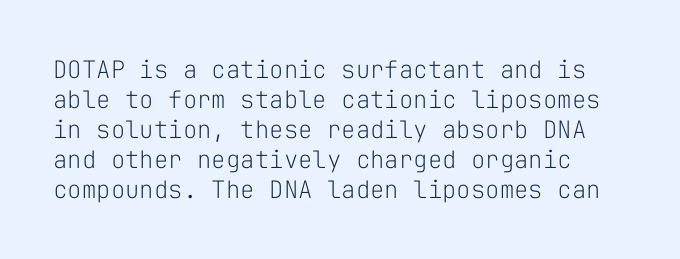
{"italic": "no", "bold": "no", "underline": "no", "line_spacing": "normal", "line_spacing_ratio": 1.25, "letter_spacing": "normal", "letter_spacing_em": 0.0, "glyph_px": 24}
